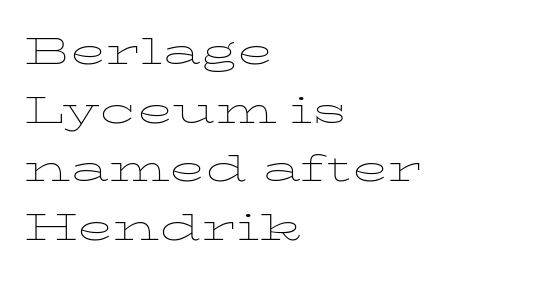
The image shows 48 px thin, wide type, upright; set left-aligned, line spacing 1.22x, normal letter spacing, not underlined; low stroke contrast and a medium x-height.
